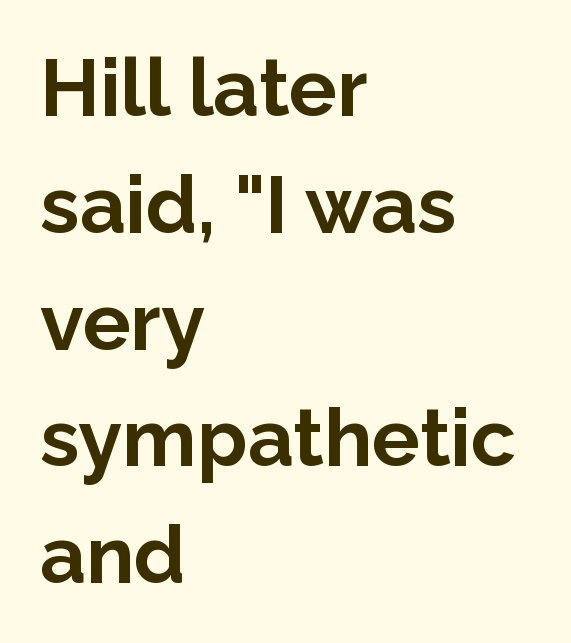
{"serif": "no", "italic": "no", "bold": "yes", "weight": "bold", "width": "normal", "stroke_contrast": "low", "x_height": "medium", "monospaced": "no", "underline": "no", "align": "left", "line_spacing": "normal", "line_spacing_ratio": 1.46, "letter_spacing": "normal", "letter_spacing_em": 0.0, "glyph_px": 80}
